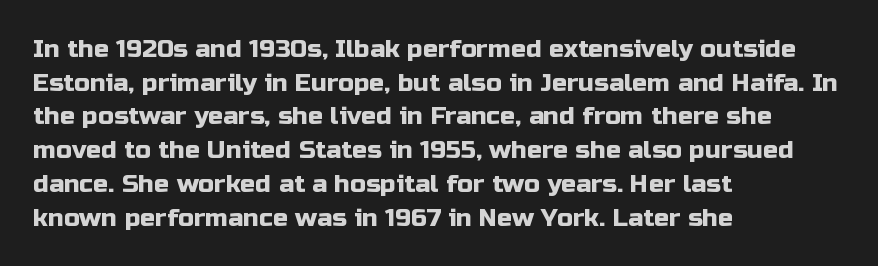
Caption: multi-line text, flush left, ragged right. The font's upright variant was chosen for this text. What stands out about the letter spacing? Nothing — it is the standard amount. Has an underline been added? It has not. This block has exactly the height ordinary leading produces.
